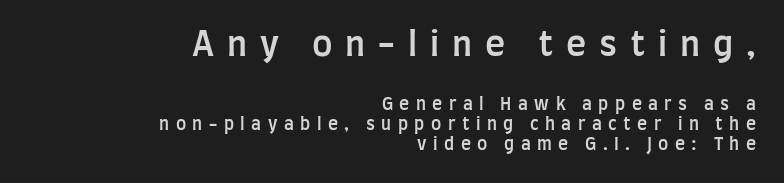
{"serif": "no", "italic": "no", "bold": "semi", "weight": "semibold", "width": "condensed", "stroke_contrast": "low", "x_height": "large", "monospaced": "no", "underline": "no", "align": "right", "line_spacing_ratio": 1.19, "letter_spacing": "wide", "letter_spacing_em": 0.38, "larger_block": "first", "size_ratio": 2.0, "glyph_px": 34}
